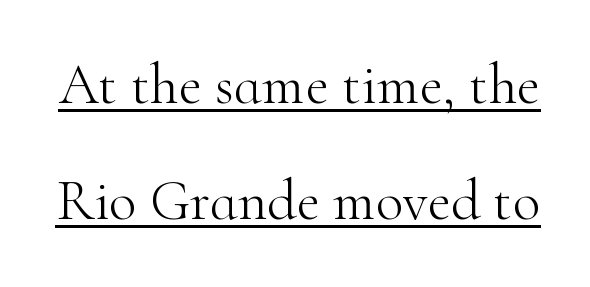
Font category for this specimen: serif. This is underlined copy, the kind a proofreader might mark for attention. Is the stroke heavy? The answer is a plain regular-or-lighter. The passage shown is typed in a proportional face where columns would drift. Does the leading feel generous? Absolutely, it's lavish.
